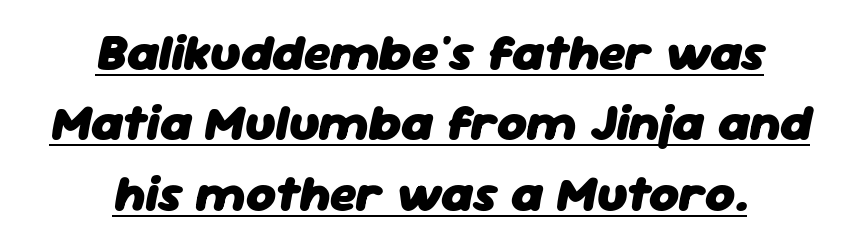
The image shows 51 px heavy type, italic (leaning right); set centered, normal line spacing (1.38x), normal letter spacing, underlined; low stroke contrast and a medium x-height.
